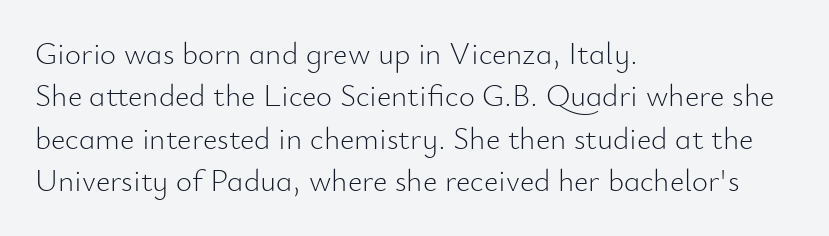
Spacing between characters is what you'd get straight out of the box. Heft: none added — not bold. The area under the type is left untouched. Serif or sans? Sans — the stroke terminals are bare.
